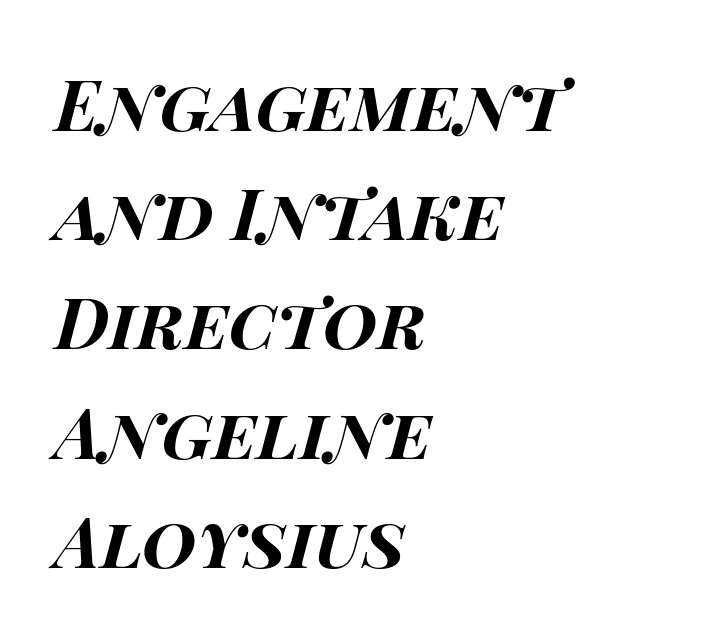
Does the lettering tilt? It does — this is italic. Each word holds together tightly as a unit, with standard inter-letter gaps. Looks like regular typesetting: each glyph gets only the width it needs. The rendering anchors every line to the left-hand side. Quick note: underline off.
